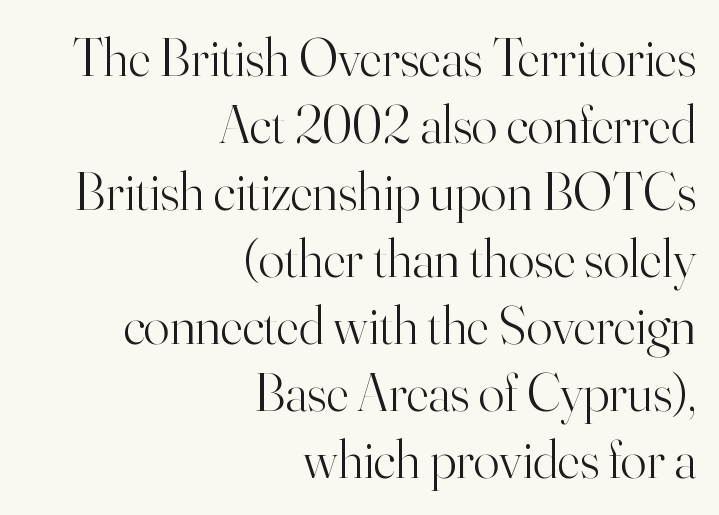
Decoration check: the copy has no underline. You can tell it's not italic because the verticals are truly vertical. Reading down the block, your eye finds every line finishing at a fixed right position. Caption: face not bold, strokes unweighted. This rendering employs a face with finishing strokes, i.e., a serif. You could not count columns in this text — the font is proportionally spaced.
